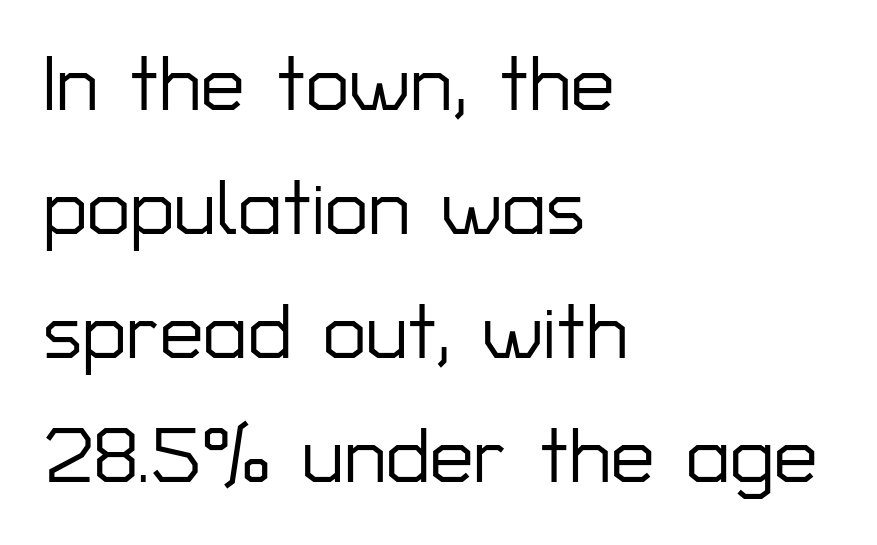
The image shows 78 px sans-serif type, upright; set left-aligned, normal line spacing (1.59x), normal letter spacing, not underlined; low stroke contrast and a medium x-height.
